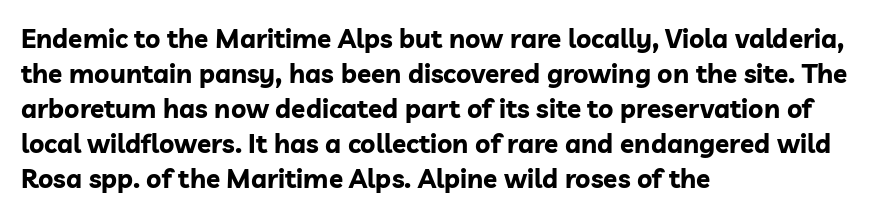
{"italic": "no", "bold": "yes", "underline": "no", "align": "left", "line_spacing": "normal", "line_spacing_ratio": 1.35, "letter_spacing": "normal", "letter_spacing_em": 0.0, "glyph_px": 26}
